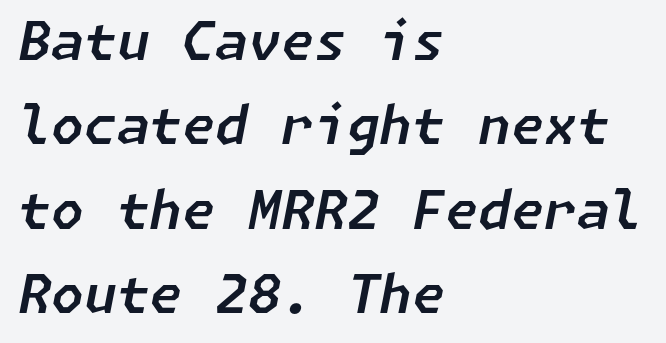
Q: Is the text italic (slanted)? A: Yes, it leans right by about 11 degrees.
Q: Is the text underlined? A: No.
Q: How is the paragraph aligned? A: Left-aligned.
Q: Is the spacing between letters normal or unusually wide? A: Normal.
Q: Is the spacing between lines tight, normal or loose? A: Normal.
Q: Width (condensed, normal, or wide)? A: Normal.
Q: Stroke contrast? A: Low.
Q: x-height? A: Medium.
